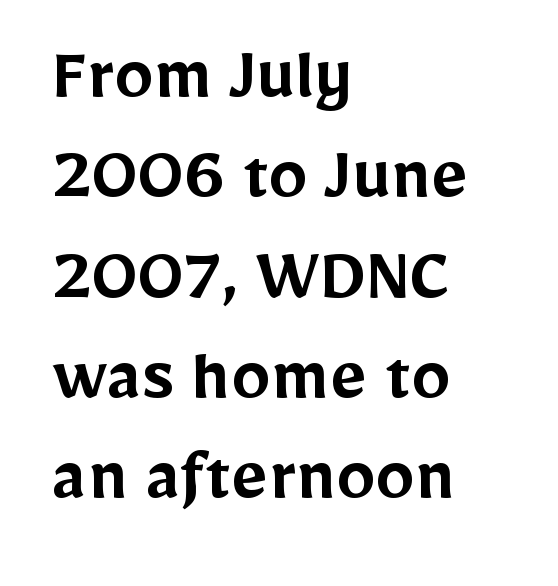
Q: Is the text bold? A: Semi-bold.
Q: Is the text italic (slanted)? A: No, it is upright.
Q: Is the typeface a serif or a sans-serif typeface? A: Sans-serif.
Q: Is the text underlined? A: No.
Q: How is the paragraph aligned? A: Left-aligned.
Q: Is the spacing between letters normal or unusually wide? A: Normal.
Q: Is the spacing between lines tight, normal or loose? A: Normal.
Q: Width (condensed, normal, or wide)? A: Normal.
Q: Stroke contrast? A: Low.
Q: x-height? A: Medium.
Q: Monospaced? A: No.
